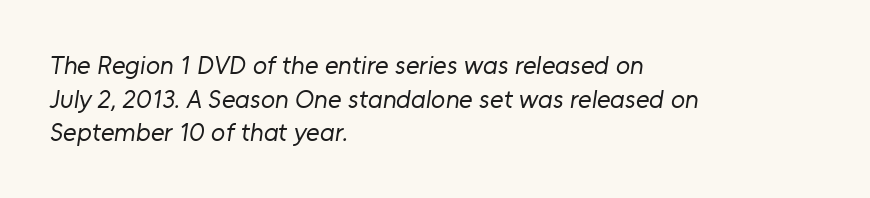
{"bold": "no", "underline": "no", "align": "left", "line_spacing": "normal", "line_spacing_ratio": 1.29, "letter_spacing": "normal", "letter_spacing_em": 0.0, "glyph_px": 26}
